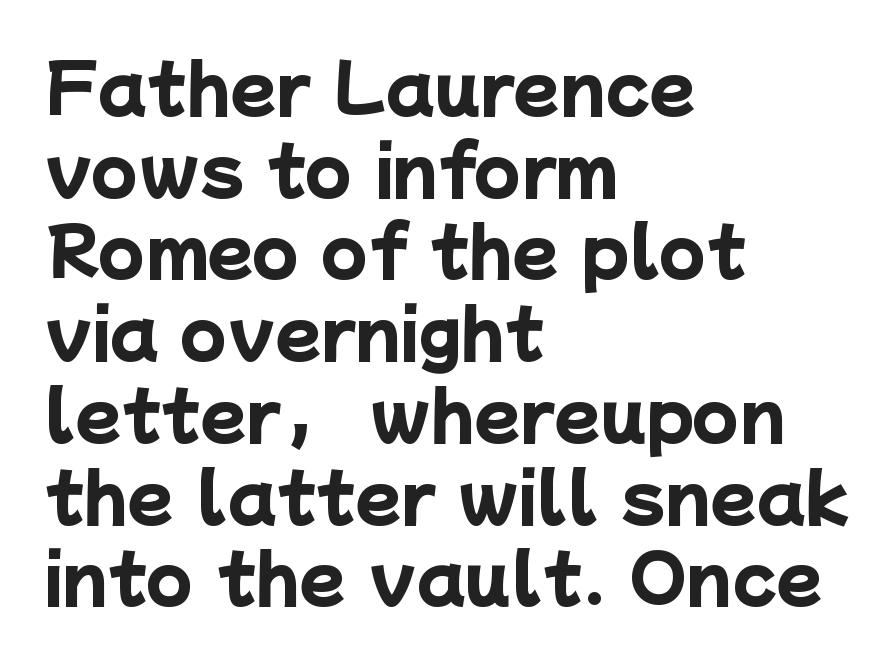
Q: Is the text bold? A: Yes.
Q: Is the typeface a serif or a sans-serif typeface? A: Sans-serif.
Q: Is the text underlined? A: No.
Q: How is the paragraph aligned? A: Left-aligned.
Q: Is the spacing between letters normal or unusually wide? A: Normal.
Q: Width (condensed, normal, or wide)? A: Normal.
Q: Stroke contrast? A: Low.
Q: x-height? A: Medium.
Q: Monospaced? A: No.
